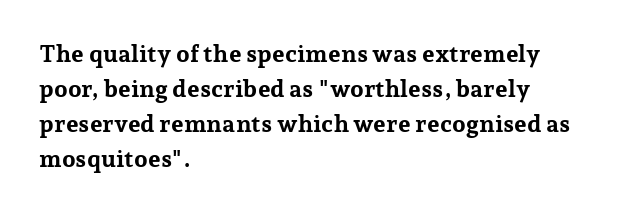
{"italic": "no", "bold": "yes", "underline": "no", "align": "left", "line_spacing": "normal", "line_spacing_ratio": 1.46, "letter_spacing": "normal", "letter_spacing_em": 0.0, "glyph_px": 24}
